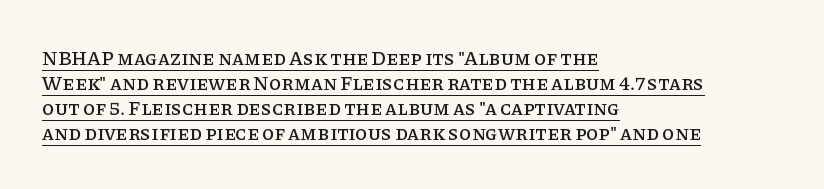
The image shows 20 px text type, upright; set left-aligned, normal line spacing (1.25x), normal letter spacing, underlined.
